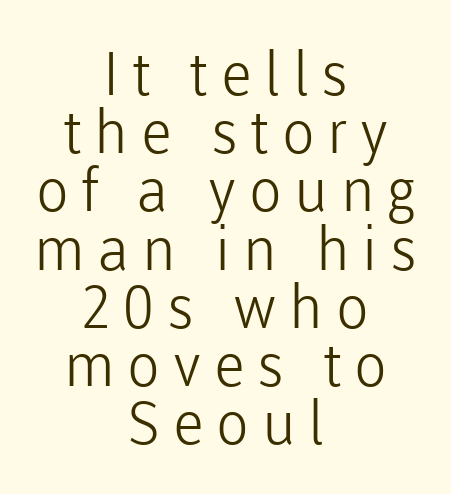
The image shows 60 px light sans-serif type, upright; set centered, tight line spacing (0.97x), unusually wide letter spacing (+0.21 em), not underlined; low stroke contrast and a medium x-height.
